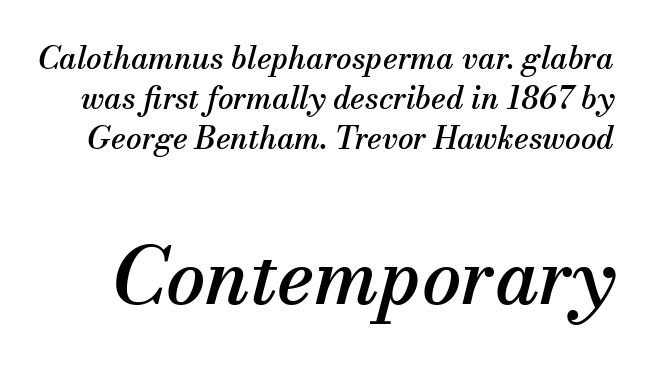
The image shows 78 px serif type, italic (leaning right); set normal line spacing (1.29x), normal letter spacing, not underlined; the second (bottom) block is 2.52x larger; medium stroke contrast and a small x-height.
